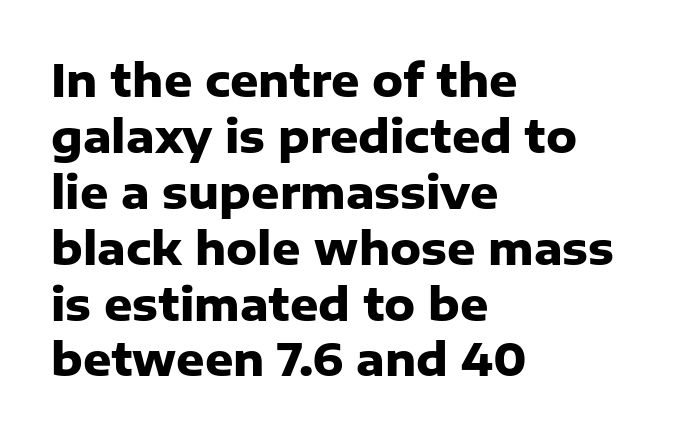
The image shows 44 px heavy sans-serif type, upright; set left-aligned, normal line spacing (1.27x), normal letter spacing, not underlined; low stroke contrast and a medium x-height.
